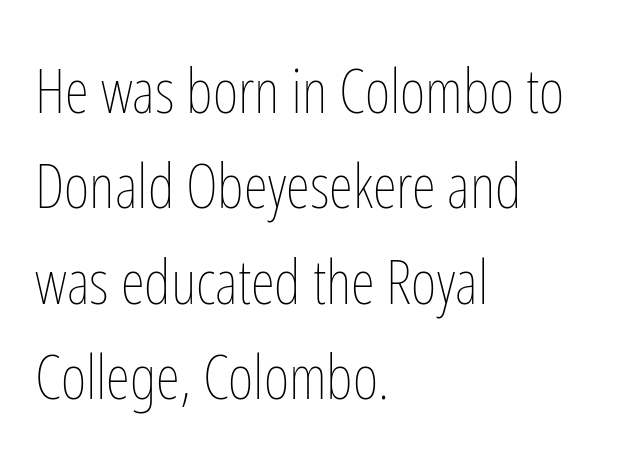
The image shows 62 px thin, condensed type, upright; set left-aligned, normal line spacing (1.54x), normal letter spacing, not underlined; low stroke contrast and a medium x-height.
